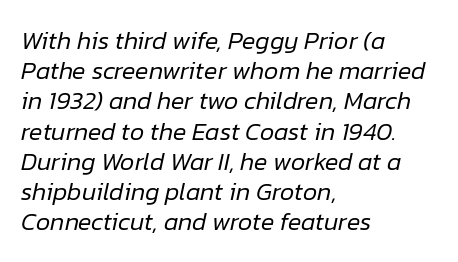
{"italic": "yes", "lean": "right", "slant_degrees": 12, "bold": "no", "underline": "no", "align": "left", "line_spacing_ratio": 1.21, "letter_spacing": "normal", "letter_spacing_em": 0.0, "glyph_px": 25}
